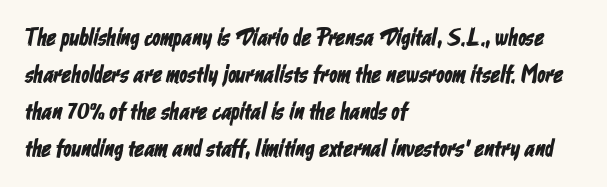
{"underline": "no", "align": "left", "line_spacing": "normal", "line_spacing_ratio": 1.54, "letter_spacing": "normal", "letter_spacing_em": 0.0, "glyph_px": 24}
